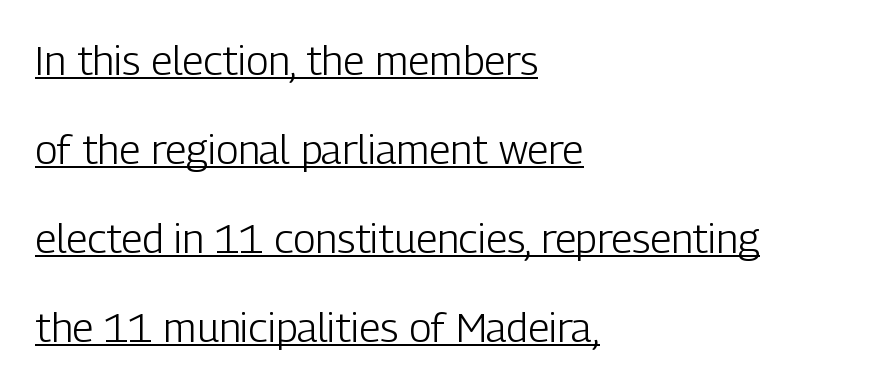
The rendering uses natural spacing where letterforms have individual widths. No heavy texture on the line: the type isn't bold. These lines are composed in type without serifs. Characters follow at the spacing the type designer built in. Casual observation: everything's shoved over to the left.
